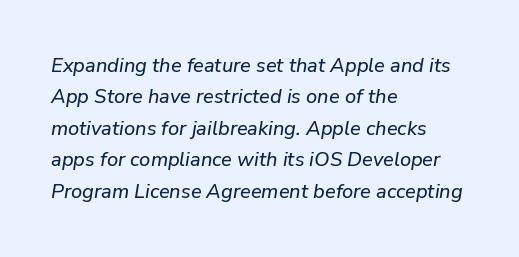
Nothing unusual about the tracking: characters are spaced as the font intends. If you measured baseline to baseline, you'd find a middling distance. Descender tails drop into unmarked territory. Is the block centered? No — it sits flush against the left margin.
